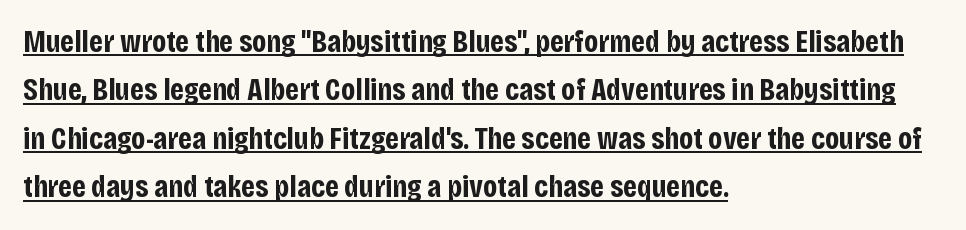
The image shows 31 px bold, condensed sans-serif type, upright; set left-aligned, normal line spacing (1.56x), normal letter spacing, underlined; low stroke contrast and a large x-height.
